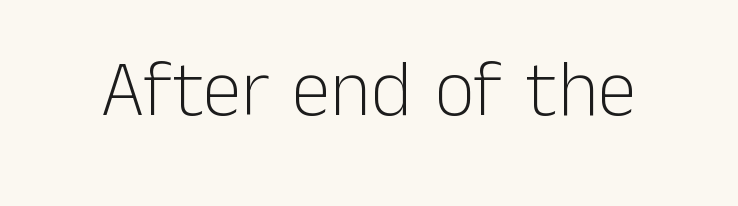
Ascenders rise straight up at ninety degrees. The space directly below the letters is spotless. What kind of face is this? One without serifs — a sans. This reads as an unemphasized weight, regular at the heaviest.
